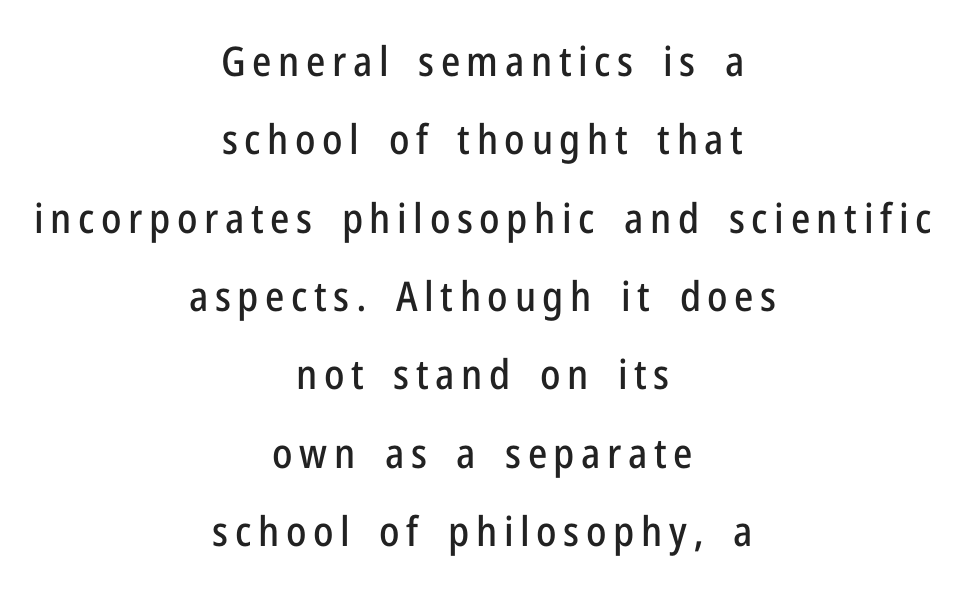
The paragraph shown floats in the horizontal middle. Only glyphs here, with clear space below each row. It's the straight-up-and-down kind of type. Each letter keeps its own natural width here, so spacing adapts to shape. The leading is generous, giving the passage an open texture. Classification — sans serif.
